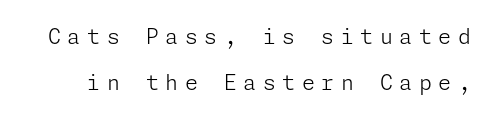
Q: Is the text bold? A: No.
Q: Is the text italic (slanted)? A: No, it is upright.
Q: Is the text underlined? A: No.
Q: Is the spacing between letters normal or unusually wide? A: Unusually wide.
Q: Is the spacing between lines tight, normal or loose? A: Loose.
